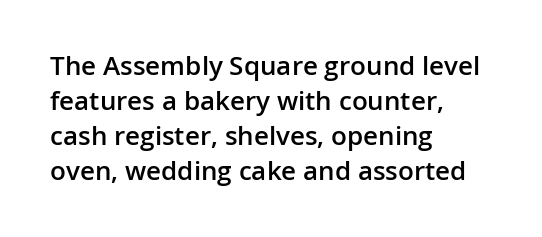
These words are printed semibold, heavier than regular yet not bold. If you measured baseline to baseline, you'd find a middling distance. Upright lettering throughout. Plain, unruled lines of type. Characters follow at the spacing the type designer built in. The lines in this sample share a left origin and differ only in where they stop.
